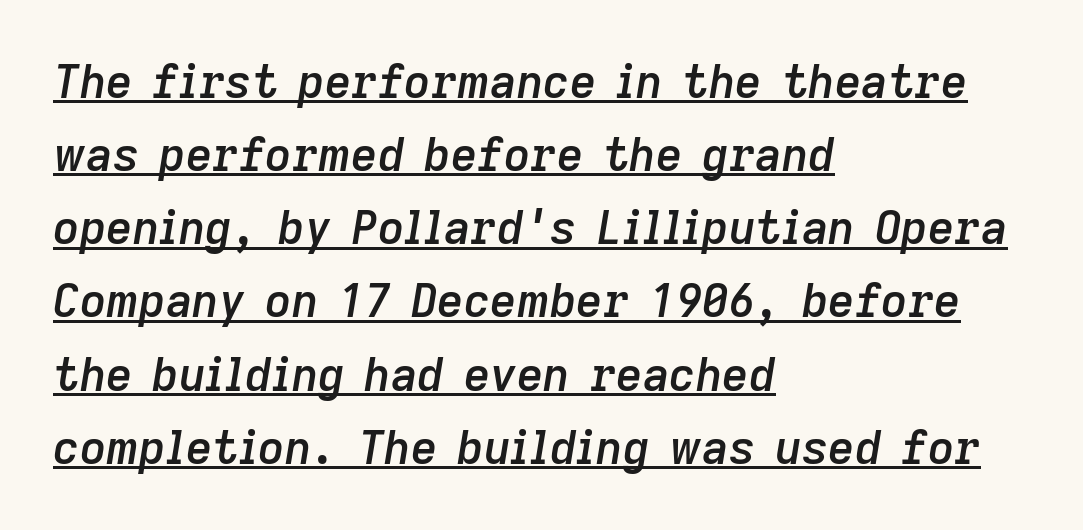
Q: Is the text bold? A: Semi-bold.
Q: Is the text italic (slanted)? A: Yes, it leans right by about 9 degrees.
Q: Is the text underlined? A: Yes.
Q: How is the paragraph aligned? A: Left-aligned.
Q: Is the spacing between letters normal or unusually wide? A: Normal.
Q: Is the spacing between lines tight, normal or loose? A: Normal.
Q: Width (condensed, normal, or wide)? A: Normal.
Q: Stroke contrast? A: Low.
Q: x-height? A: Medium.
Q: Monospaced? A: No.
